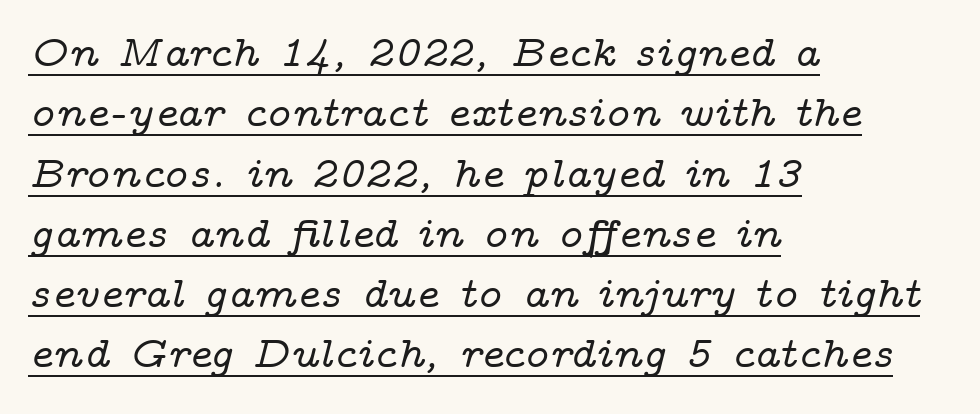
{"serif": "yes", "italic": "yes", "lean": "right", "slant_degrees": 14, "width": "wide", "stroke_contrast": "low", "x_height": "medium", "monospaced": "no", "underline": "yes", "align": "left", "line_spacing": "normal", "line_spacing_ratio": 1.37, "letter_spacing": "normal", "letter_spacing_em": 0.0, "glyph_px": 44}
